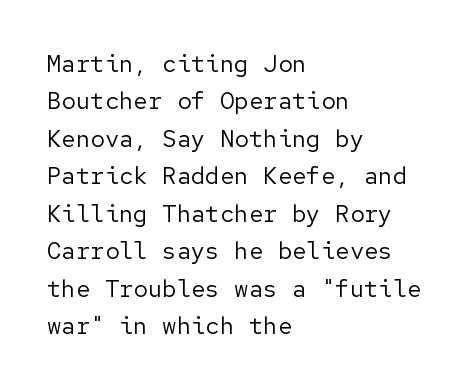
The image shows 24 px text type, upright; set left-aligned, normal line spacing (1.56x), normal letter spacing, not underlined.
